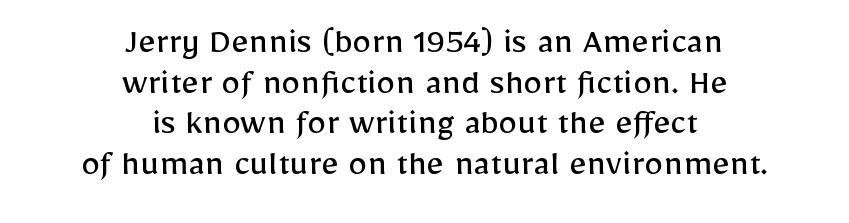
Is the stroke heavy? The answer is a plain regular-or-lighter. The passage shown stacks its lines with hardly any gap. The text was rendered using a sans face with plain stroke endings. Default kerning and tracking; the words read as compact shapes. The letters stand upright; this is a roman face. Here the designer chose a conventional face with non-uniform glyph widths.
